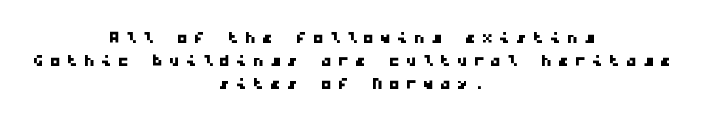
{"underline": "no", "align": "center", "line_spacing": "tight", "line_spacing_ratio": 1.04, "letter_spacing": "wide", "letter_spacing_em": 0.27, "glyph_px": 22}
